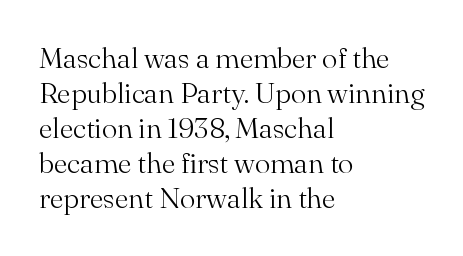
Q: Is the text bold? A: No.
Q: Is the text italic (slanted)? A: No, it is upright.
Q: Is the typeface a serif or a sans-serif typeface? A: Serif.
Q: Is the text underlined? A: No.
Q: How is the paragraph aligned? A: Left-aligned.
Q: Is the spacing between letters normal or unusually wide? A: Normal.
Q: Width (condensed, normal, or wide)? A: Normal.
Q: Stroke contrast? A: Medium.
Q: x-height? A: Small.
Q: Monospaced? A: No.
